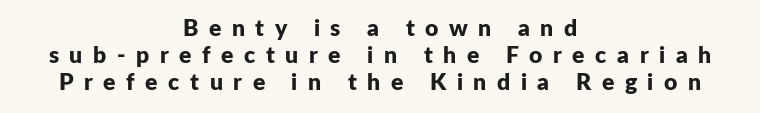
{"italic": "no", "bold": "yes", "underline": "no", "align": "center", "line_spacing_ratio": 1.18, "letter_spacing": "wide", "letter_spacing_em": 0.46, "glyph_px": 23}
